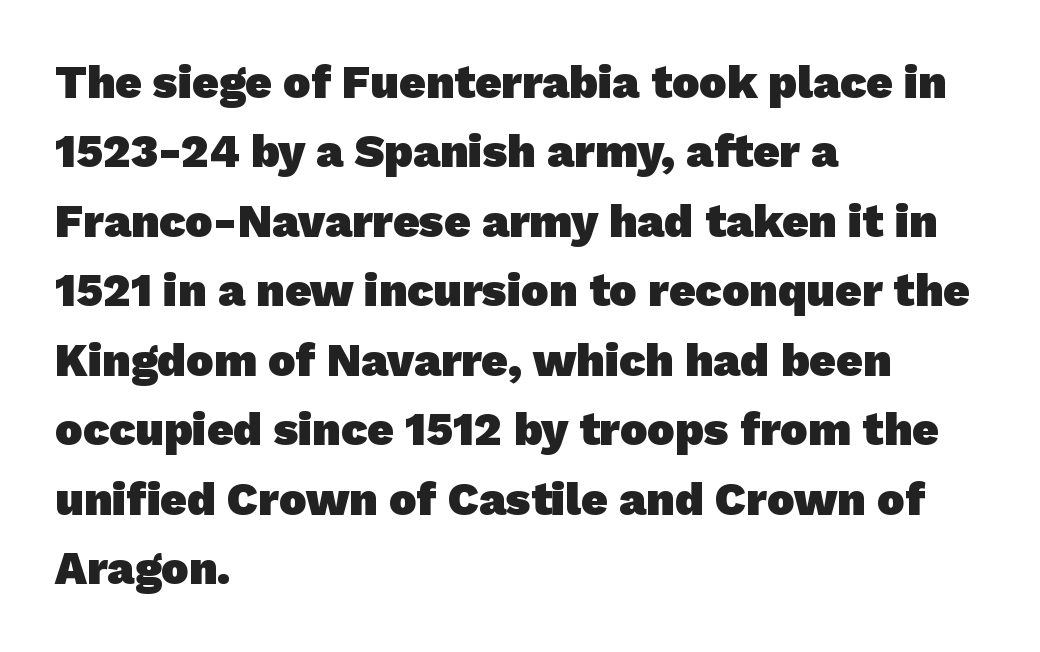
{"serif": "no", "bold": "yes", "weight": "heavy", "width": "normal", "stroke_contrast": "low", "x_height": "medium", "monospaced": "no", "underline": "no", "align": "left", "line_spacing": "normal", "line_spacing_ratio": 1.51, "letter_spacing": "normal", "letter_spacing_em": 0.0, "glyph_px": 46}
